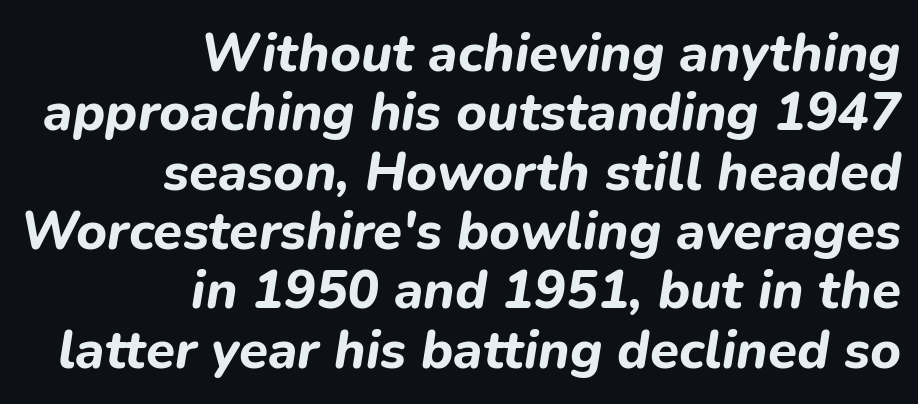
Q: Is the text bold? A: Yes.
Q: Is the text italic (slanted)? A: Yes, it leans right by about 9 degrees.
Q: Is the text underlined? A: No.
Q: How is the paragraph aligned? A: Right-aligned.
Q: Is the spacing between letters normal or unusually wide? A: Normal.
Q: Is the spacing between lines tight, normal or loose? A: Tight.
Q: Width (condensed, normal, or wide)? A: Normal.
Q: Stroke contrast? A: Low.
Q: x-height? A: Medium.
Q: Monospaced? A: No.
